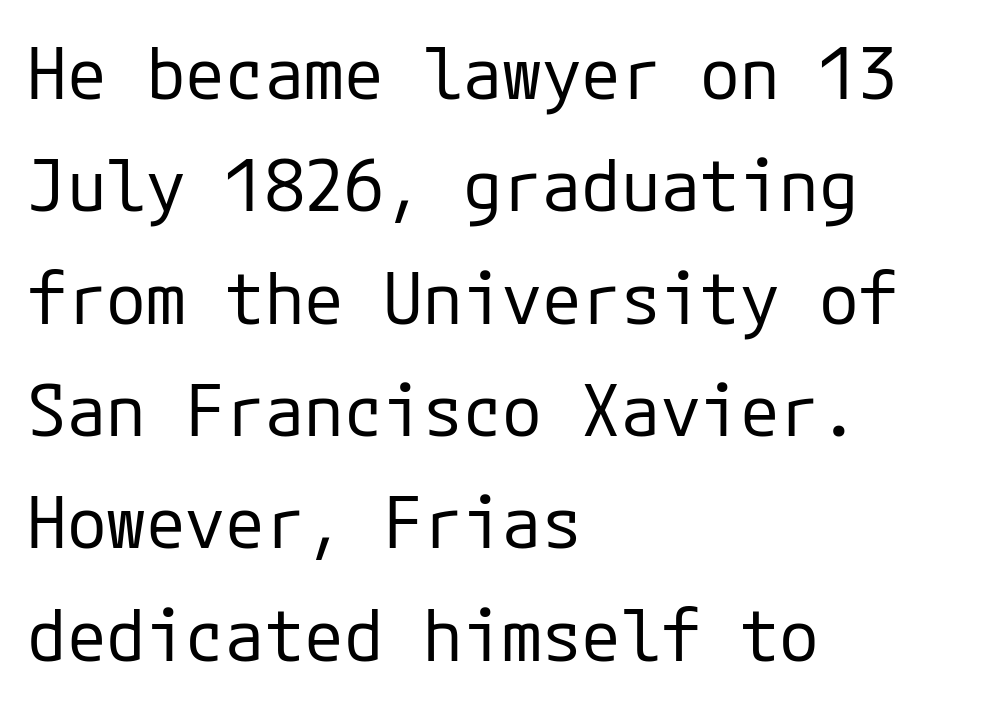
Q: Is the text bold? A: No.
Q: Is the text italic (slanted)? A: No, it is upright.
Q: Is the typeface a serif or a sans-serif typeface? A: Sans-serif.
Q: Is the text underlined? A: No.
Q: How is the paragraph aligned? A: Left-aligned.
Q: Is the spacing between letters normal or unusually wide? A: Normal.
Q: Is the spacing between lines tight, normal or loose? A: Normal.
Q: Width (condensed, normal, or wide)? A: Normal.
Q: Stroke contrast? A: Low.
Q: x-height? A: Medium.
